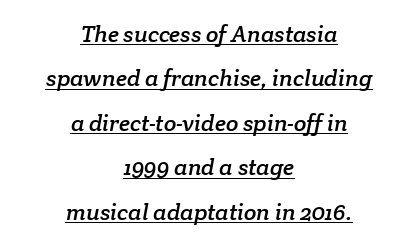
{"underline": "yes", "align": "center", "line_spacing": "loose", "line_spacing_ratio": 1.93, "letter_spacing": "normal", "letter_spacing_em": 0.0, "glyph_px": 23}
